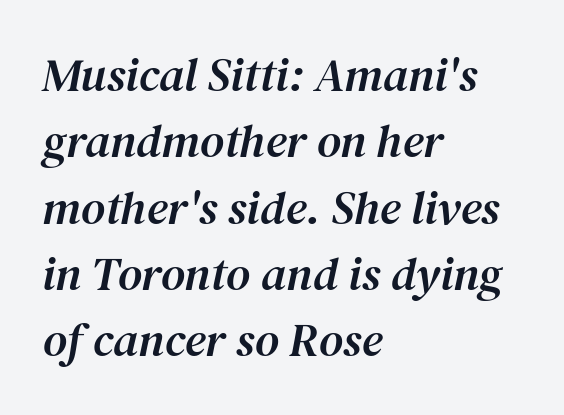
The text was rendered using a seriffed face with decorative stroke endings. The letters advance in unequal steps, a hallmark of proportional type. The text block is weighted toward the left margin, trailing off unevenly rightward. If you measured baseline to baseline, you'd find a middling distance.
